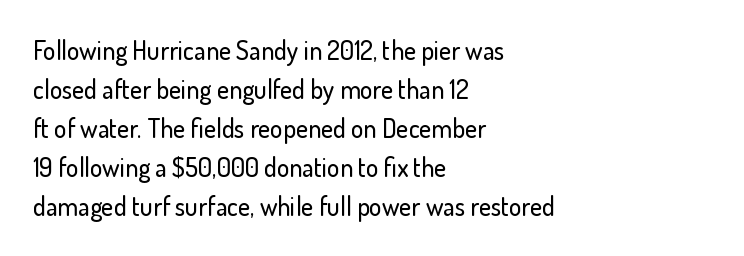
Q: Is the text italic (slanted)? A: No, it is upright.
Q: Is the text underlined? A: No.
Q: How is the paragraph aligned? A: Left-aligned.
Q: Is the spacing between letters normal or unusually wide? A: Normal.
Q: Is the spacing between lines tight, normal or loose? A: Normal.
